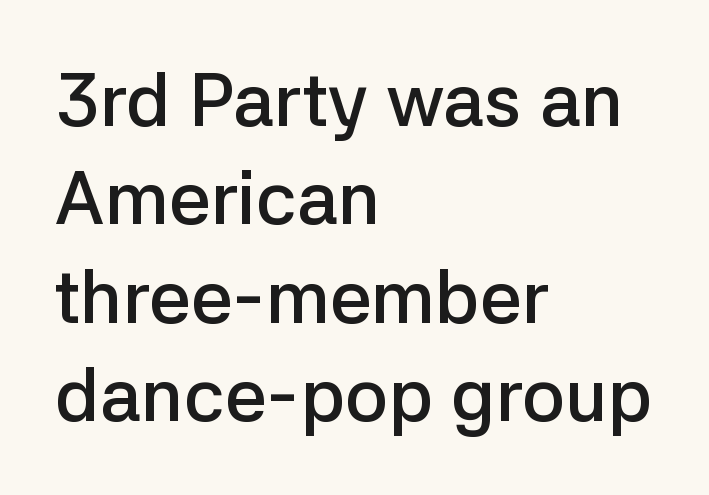
Bare-footed words on every line. This sample has the flowing, uneven cadence of proportional lettering. Inter-character spacing is left at the font's built-in metrics. Line beginnings align vertically; line endings do not. Strokes here are thickened, but only to semibold level.
